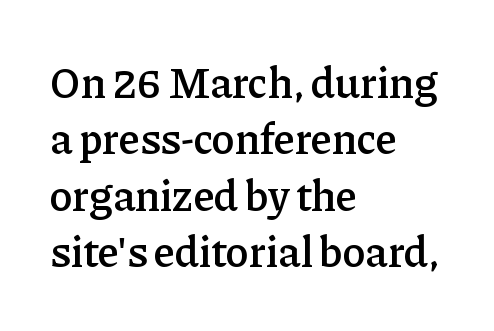
{"serif": "yes", "italic": "no", "bold": "semi", "weight": "semibold", "width": "normal", "stroke_contrast": "low", "x_height": "medium", "monospaced": "no", "underline": "no", "align": "left", "line_spacing": "normal", "line_spacing_ratio": 1.31, "letter_spacing": "normal", "letter_spacing_em": 0.0, "glyph_px": 43}
